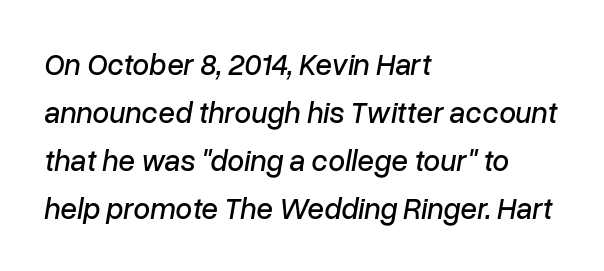
Q: Is the text italic (slanted)? A: Yes, it leans right by about 10 degrees.
Q: Is the text underlined? A: No.
Q: How is the paragraph aligned? A: Left-aligned.
Q: Is the spacing between letters normal or unusually wide? A: Normal.
Q: Is the spacing between lines tight, normal or loose? A: Normal.
Q: Width (condensed, normal, or wide)? A: Normal.
Q: Stroke contrast? A: Low.
Q: x-height? A: Medium.
Q: Monospaced? A: No.
